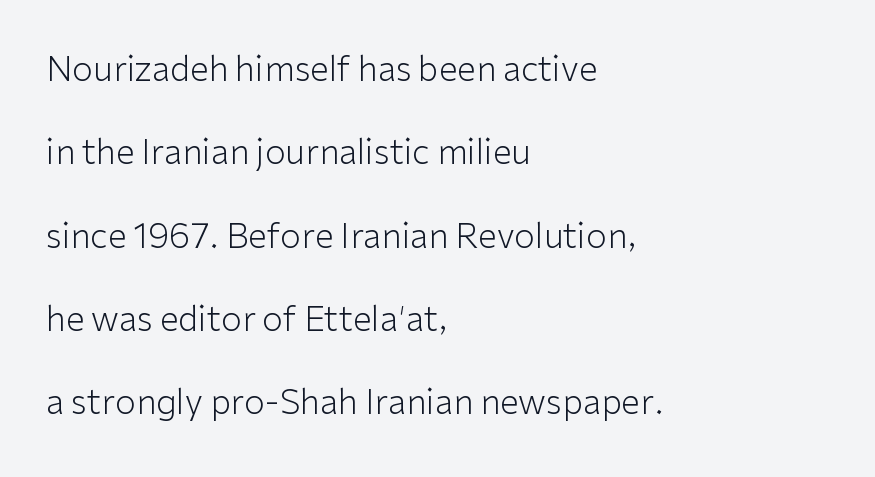
{"serif": "no", "italic": "no", "bold": "no", "weight": "light", "width": "normal", "stroke_contrast": "low", "x_height": "medium", "monospaced": "no", "underline": "no", "align": "left", "line_spacing": "loose", "line_spacing_ratio": 2.45, "letter_spacing": "normal", "letter_spacing_em": 0.0, "glyph_px": 34}
